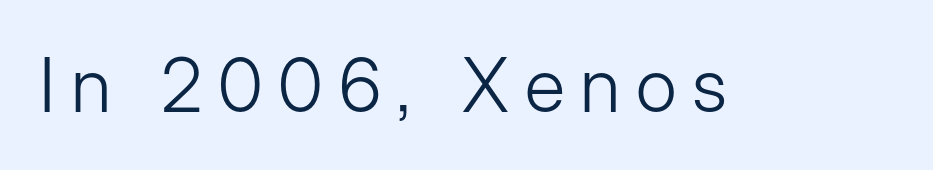
You can tell it's not italic because the verticals are truly vertical. Varying glyph widths throughout — classic text-font behaviour. This is not heavy type; no bold has been used. Nobody drew a line under any word here. Type style note: lacks serifs.
